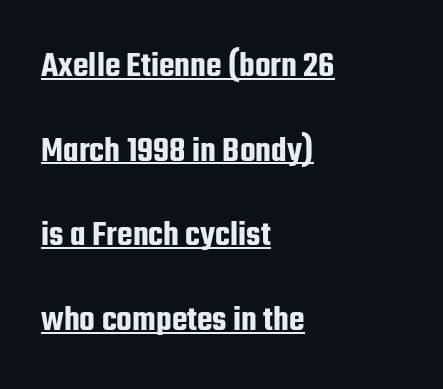
The image shows 36 px condensed sans-serif type, upright; set left-aligned, loose line spacing (2.35x), normal letter spacing, underlined; low stroke contrast and a medium x-height.
